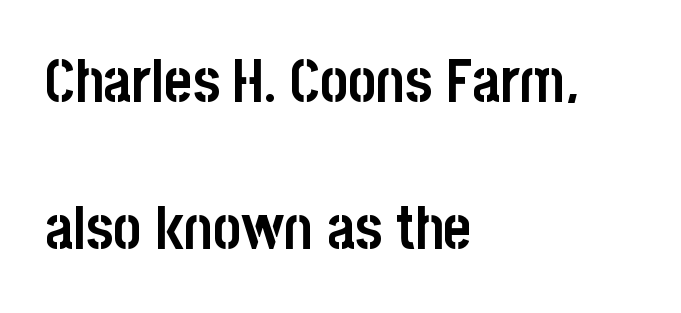
Q: Is the text bold? A: Yes.
Q: Is the text italic (slanted)? A: No, it is upright.
Q: Is the typeface a serif or a sans-serif typeface? A: Sans-serif.
Q: Is the text underlined? A: No.
Q: How is the paragraph aligned? A: Left-aligned.
Q: Is the spacing between letters normal or unusually wide? A: Normal.
Q: Is the spacing between lines tight, normal or loose? A: Loose.
Q: Width (condensed, normal, or wide)? A: Condensed.
Q: Stroke contrast? A: Low.
Q: x-height? A: Large.
Q: Monospaced? A: No.
